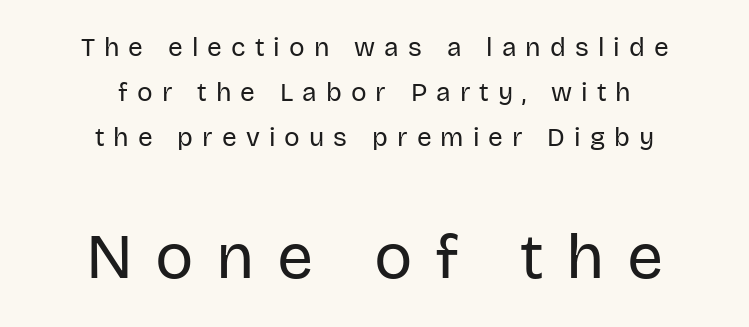
The image shows 64 px regular-weight sans-serif type, upright; set centered, line spacing 1.74x, unusually wide letter spacing (+0.35 em), not underlined; the second (bottom) block is 2.46x larger; low stroke contrast and a large x-height.
